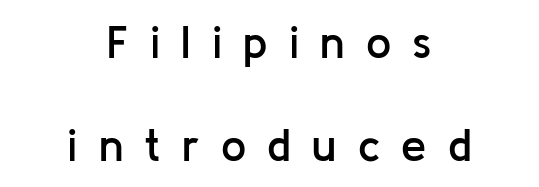
The image shows 45 px semibold sans-serif type, upright; set centered, loose line spacing (2.28x), unusually wide letter spacing (+0.47 em), not underlined; low stroke contrast and a medium x-height.
